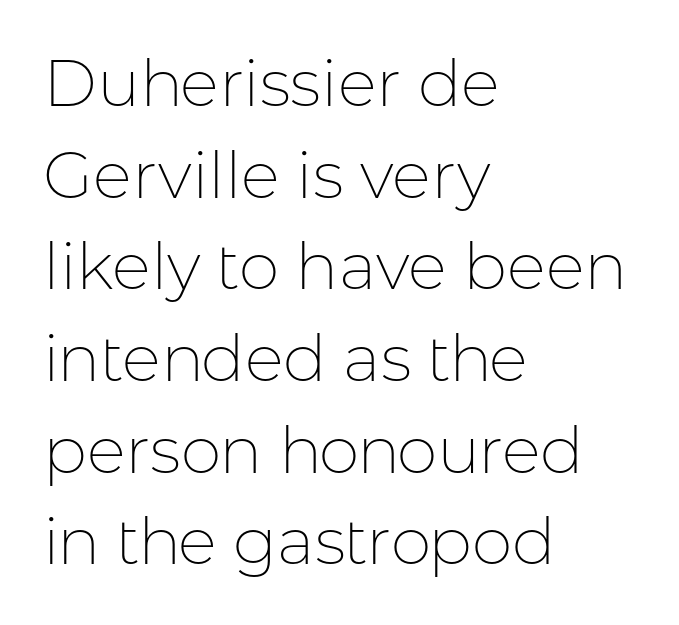
The image shows 65 px thin sans-serif type, upright; set left-aligned, normal line spacing (1.41x), normal letter spacing, not underlined; low stroke contrast and a medium x-height.
